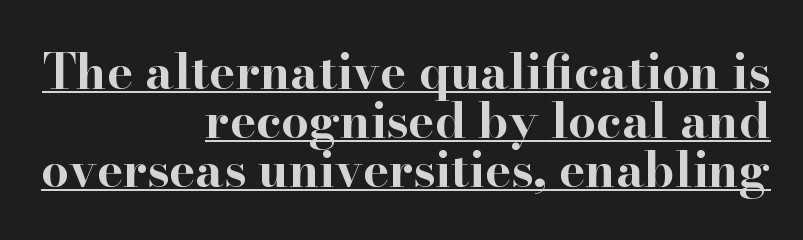
The image shows 49 px bold, wide serif type, upright; set right-aligned, tight line spacing (1.0x), normal letter spacing, underlined; high stroke contrast and a small x-height.
